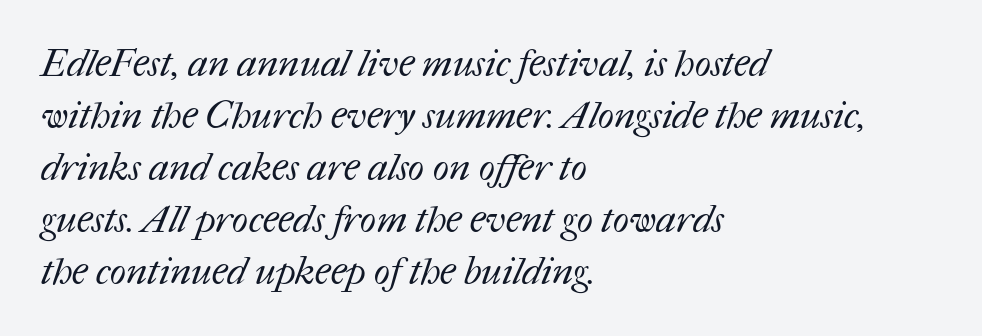
{"bold": "no", "weight": "regular", "width": "normal", "stroke_contrast": "medium", "x_height": "medium", "monospaced": "no", "underline": "no", "align": "left", "line_spacing": "normal", "line_spacing_ratio": 1.37, "letter_spacing": "normal", "letter_spacing_em": 0.0, "glyph_px": 38}
